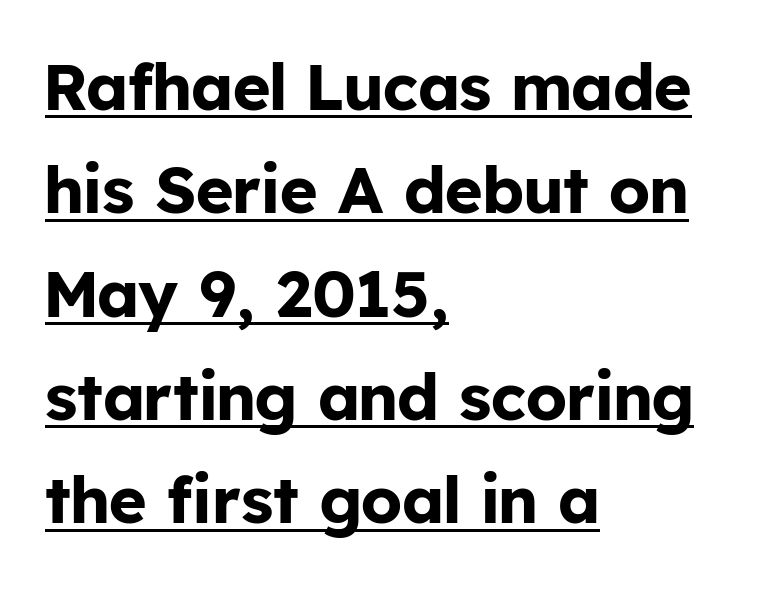
Q: Is the text bold? A: Yes.
Q: Is the text italic (slanted)? A: No, it is upright.
Q: Is the typeface a serif or a sans-serif typeface? A: Sans-serif.
Q: Is the text underlined? A: Yes.
Q: How is the paragraph aligned? A: Left-aligned.
Q: Is the spacing between letters normal or unusually wide? A: Normal.
Q: Is the spacing between lines tight, normal or loose? A: Normal.
Q: Width (condensed, normal, or wide)? A: Normal.
Q: Stroke contrast? A: Low.
Q: x-height? A: Medium.
Q: Monospaced? A: No.
